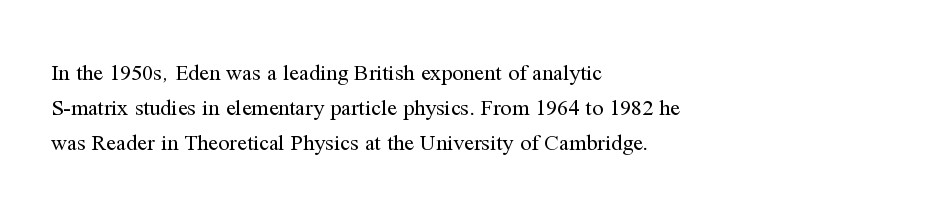
Every stem runs plumb, perpendicular to the baseline. Ink coverage per letter is moderate at most. Does extra space separate the letters? No, they use regular spacing. Line starts are locked; line ends wander. If you measured baseline to baseline, you'd find a middling distance.
